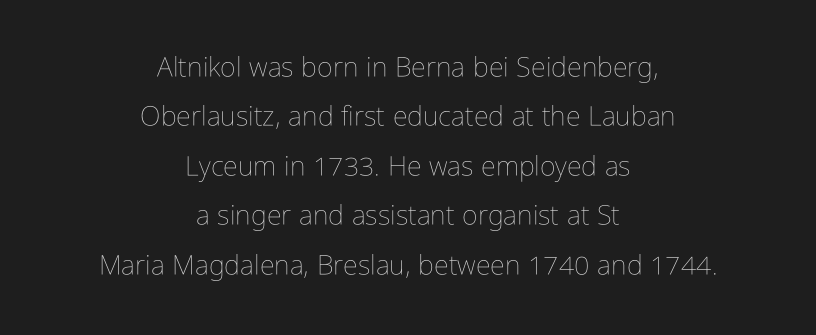
The strokes carry an ordinary text weight at most. These lines were composed using upright roman letters. The typesetter chose a symmetrical, centered arrangement here. Caption: standard tracking, unaltered. Honestly, there is no underline to notice here at all.
